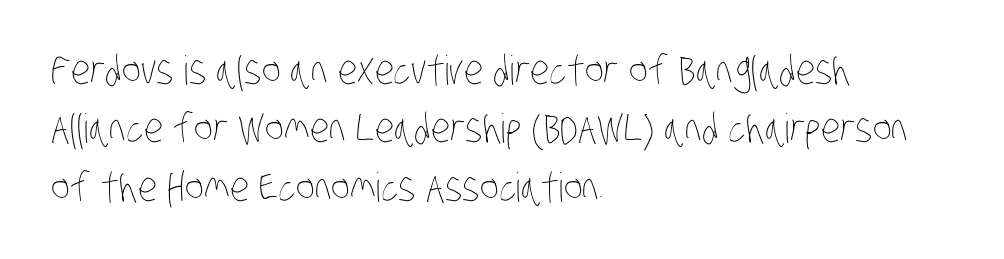
The image shows 40 px thin, condensed type; set left-aligned, normal line spacing (1.46x), normal letter spacing, not underlined; low stroke contrast and a large x-height.
